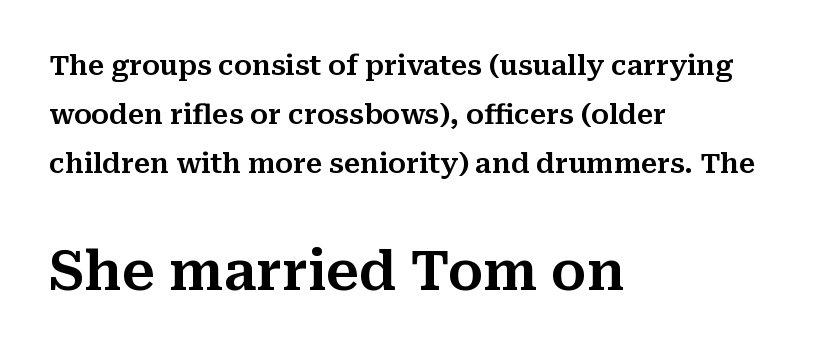
{"serif": "yes", "italic": "no", "width": "normal", "stroke_contrast": "medium", "x_height": "medium", "monospaced": "no", "underline": "no", "align": "left", "line_spacing_ratio": 1.81, "letter_spacing": "normal", "letter_spacing_em": 0.0, "larger_block": "second", "size_ratio": 2.0, "glyph_px": 54}
